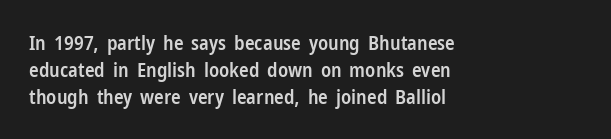
{"italic": "no", "bold": "semi", "underline": "no", "align": "left", "line_spacing": "normal", "line_spacing_ratio": 1.34, "letter_spacing": "normal", "letter_spacing_em": 0.0, "glyph_px": 20}
